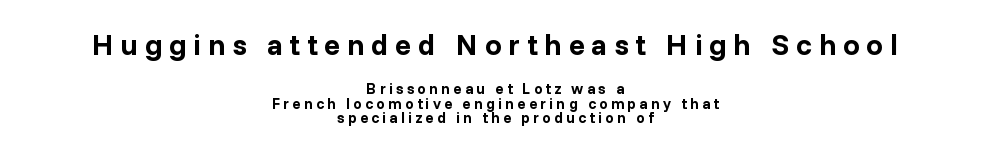
The image shows 30 px bold sans-serif type, upright; set centered, tight line spacing (0.99x), unusually wide letter spacing (+0.22 em), not underlined; the first (top) block is 2.0x larger; low stroke contrast and a medium x-height.
